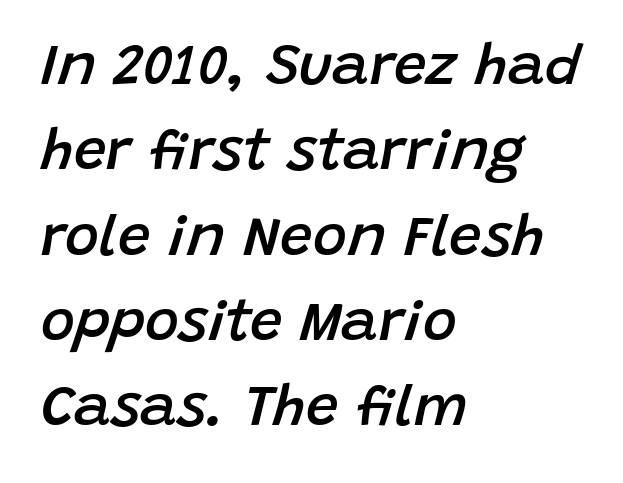
{"italic": "yes", "lean": "right", "slant_degrees": 15, "bold": "semi", "weight": "semibold", "width": "normal", "stroke_contrast": "low", "x_height": "large", "monospaced": "no", "underline": "no", "align": "left", "line_spacing": "normal", "line_spacing_ratio": 1.47, "letter_spacing": "normal", "letter_spacing_em": 0.0, "glyph_px": 58}
